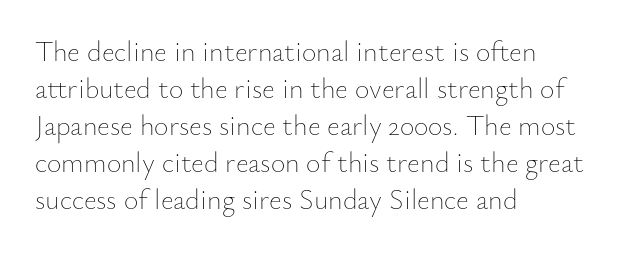
Q: Is the text bold? A: No.
Q: Is the text italic (slanted)? A: No, it is upright.
Q: Is the text underlined? A: No.
Q: How is the paragraph aligned? A: Left-aligned.
Q: Is the spacing between letters normal or unusually wide? A: Normal.
Q: Is the spacing between lines tight, normal or loose? A: Normal.
Q: Width (condensed, normal, or wide)? A: Normal.
Q: Stroke contrast? A: Low.
Q: x-height? A: Small.
Q: Monospaced? A: No.
